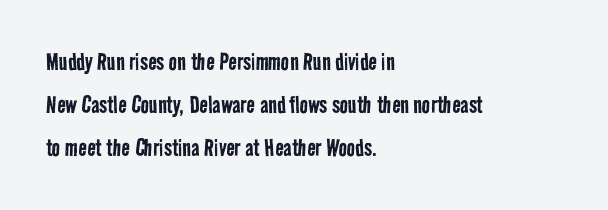
Evenly set lines give the paragraph a standard silhouette. Note the varied advance widths — an 'i' is clearly narrower than an 'm'. This sample uses plain, unmodified letter spacing. The baseline area is clear.
